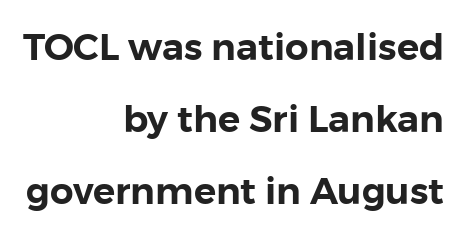
{"serif": "no", "italic": "no", "width": "normal", "stroke_contrast": "low", "x_height": "medium", "monospaced": "no", "underline": "no", "align": "right", "line_spacing": "loose", "line_spacing_ratio": 1.94, "letter_spacing": "normal", "letter_spacing_em": 0.0, "glyph_px": 37}
